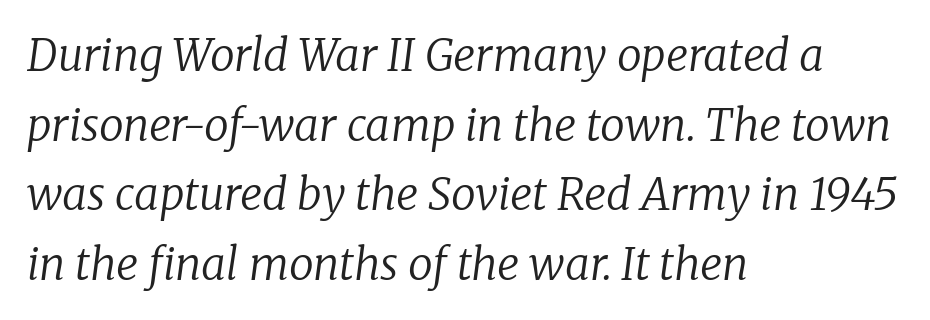
{"serif": "yes", "italic": "yes", "lean": "right", "slant_degrees": 8, "bold": "no", "weight": "regular", "width": "normal", "stroke_contrast": "low", "x_height": "medium", "monospaced": "no", "underline": "no", "align": "left", "line_spacing": "normal", "line_spacing_ratio": 1.58, "letter_spacing": "normal", "letter_spacing_em": 0.0, "glyph_px": 44}
